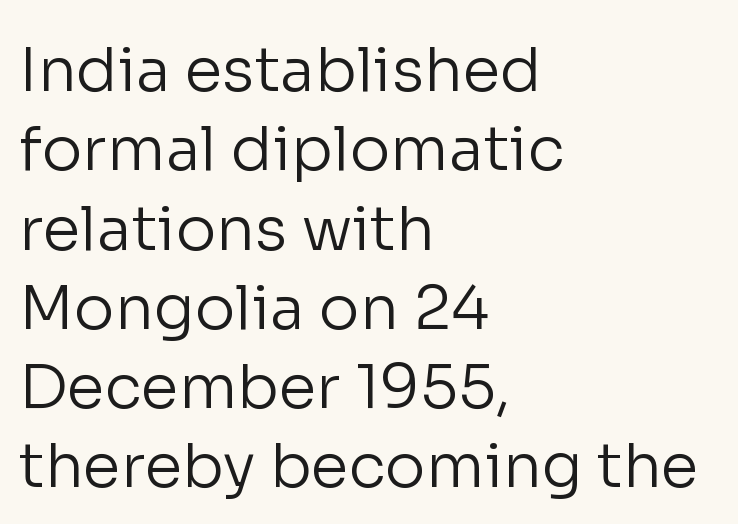
The image shows 61 px regular-weight sans-serif type, upright; set left-aligned, normal line spacing (1.3x), normal letter spacing, not underlined; low stroke contrast and a medium x-height.
